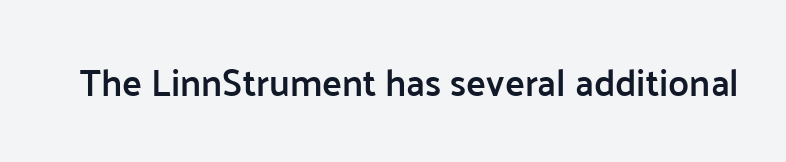
Default kerning and tracking; the words read as compact shapes. Every stem runs plumb, perpendicular to the baseline. Letterform terminals end flat and unadorned throughout the passage. The face used here is proportionally spaced, like ordinary book or web type. The strip under each line holds only bare page. Summary of weight: moderately heavy, a semibold.
